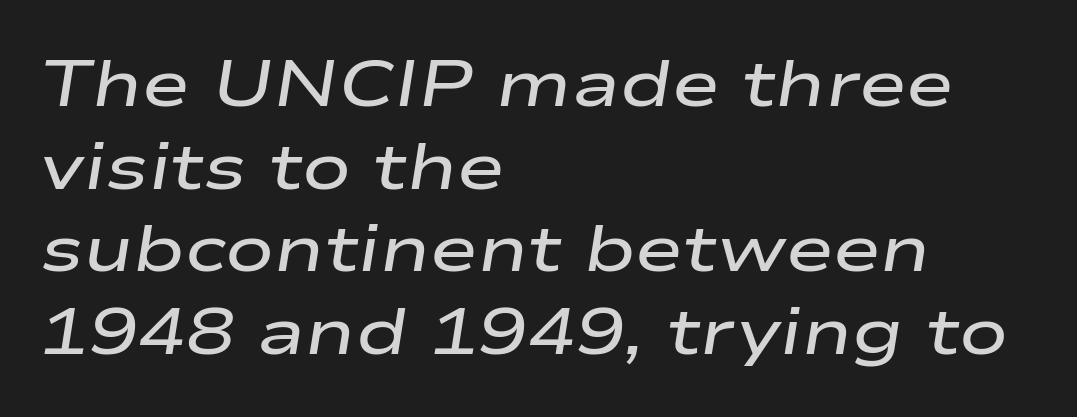
{"italic": "yes", "lean": "right", "slant_degrees": 9, "bold": "semi", "weight": "semibold", "width": "wide", "stroke_contrast": "low", "x_height": "medium", "monospaced": "no", "underline": "no", "align": "left", "line_spacing": "normal", "line_spacing_ratio": 1.27, "letter_spacing": "normal", "letter_spacing_em": 0.0, "glyph_px": 65}
